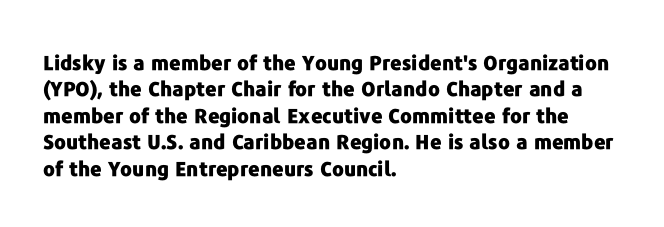
The image shows 20 px bold type, upright; set left-aligned, normal line spacing (1.32x), normal letter spacing, not underlined.
